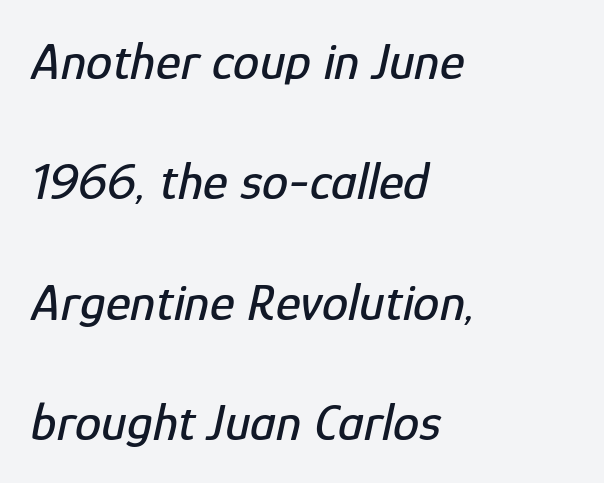
{"italic": "yes", "lean": "right", "slant_degrees": 12, "width": "condensed", "stroke_contrast": "low", "x_height": "medium", "monospaced": "no", "underline": "no", "align": "left", "line_spacing": "loose", "line_spacing_ratio": 2.27, "letter_spacing": "normal", "letter_spacing_em": 0.0, "glyph_px": 53}
